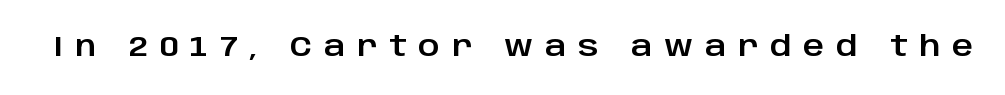
The image shows 29 px sans-serif type, upright; set unusually wide letter spacing (+0.41 em), not underlined; low stroke contrast and a large x-height.
